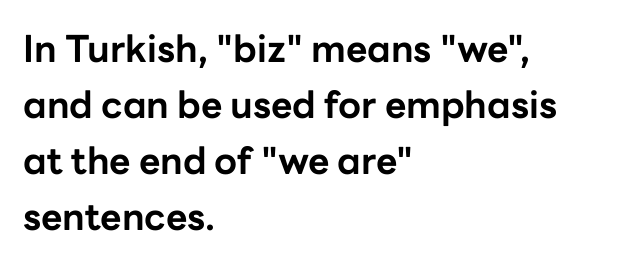
Strong, thick strokes mark this as bold type. Stroke terminals: plain, sans-serif. Posture: vertical. The leading is moderate, giving the passage an even texture. A typesetter would call this proportional, since set widths differ per character. No extra tracking has been applied to these lines.
